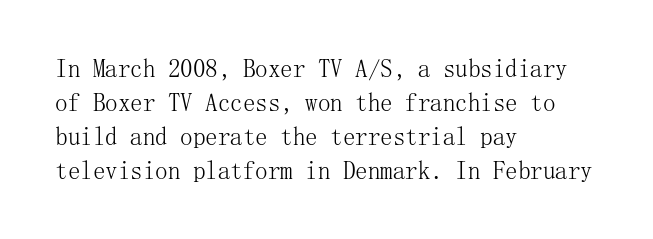
A normal amount of white space separates one row of letters from the next. Honestly, the letter spacing is just normal — you wouldn't notice it. The font's upright variant was chosen for this text. Is this a heavy cut? Hardly; it is regular or lighter. Caption: multi-line text, flush left, ragged right.
